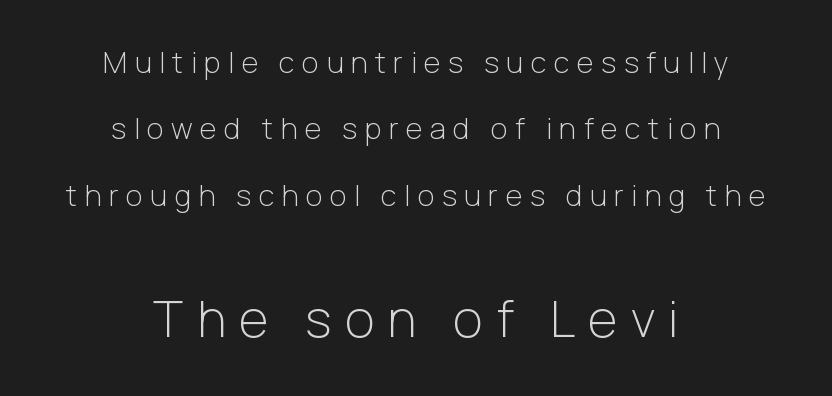
The image shows 51 px light sans-serif type, upright; set centered, loose line spacing (2.29x), unusually wide letter spacing (+0.26 em), not underlined; the second (bottom) block is 1.76x larger; low stroke contrast and a medium x-height.
